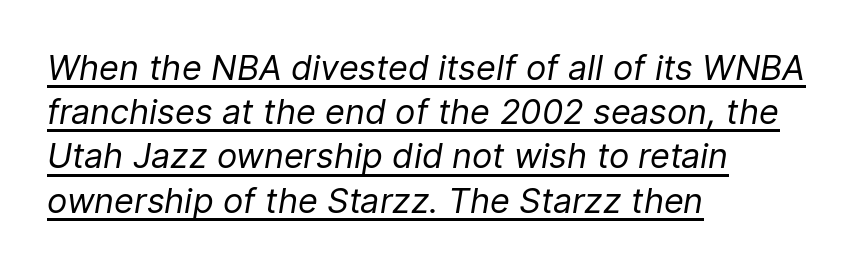
The typeface has the unassuming heft of standard copy or less. Italic: yes, the glyphs are oblique. You can see a thin bar hugging the bottom of the glyphs. Spacing verdict: proportional, widths tailored to each character.
